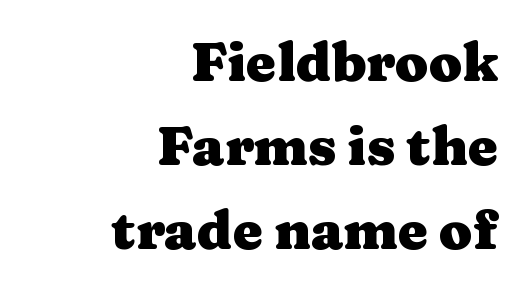
Does the type have serifs? Yes, each stem ends in a small foot. The face used here is proportionally spaced, like ordinary book or web type. The specimen reads as upright at a glance. Does the leading feel generous? No, just average. The lines in this sample share a right terminus and differ only in where they begin.
